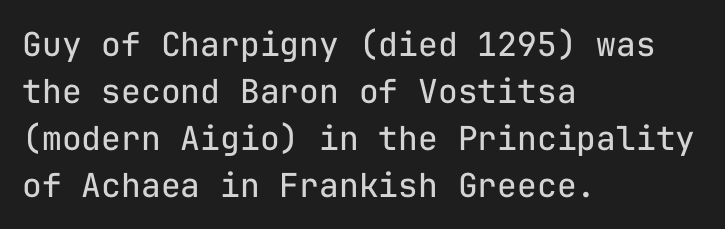
The image shows 33 px regular-weight sans-serif type, upright, monospaced; set left-aligned, normal line spacing (1.42x), normal letter spacing, not underlined; low stroke contrast and a medium x-height.
